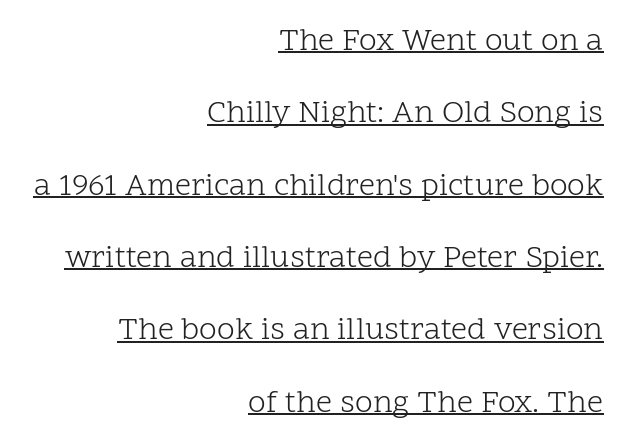
{"serif": "yes", "italic": "no", "bold": "no", "weight": "light", "width": "normal", "stroke_contrast": "low", "x_height": "medium", "monospaced": "no", "underline": "yes", "align": "right", "line_spacing": "loose", "line_spacing_ratio": 2.26, "letter_spacing": "normal", "letter_spacing_em": 0.0, "glyph_px": 32}
